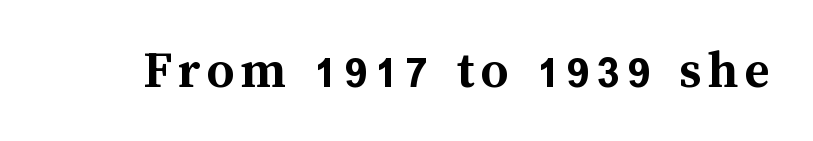
{"italic": "no", "bold": "yes", "weight": "semibold", "width": "normal", "stroke_contrast": "medium", "x_height": "medium", "monospaced": "no", "underline": "no", "glyph_px": 55}
